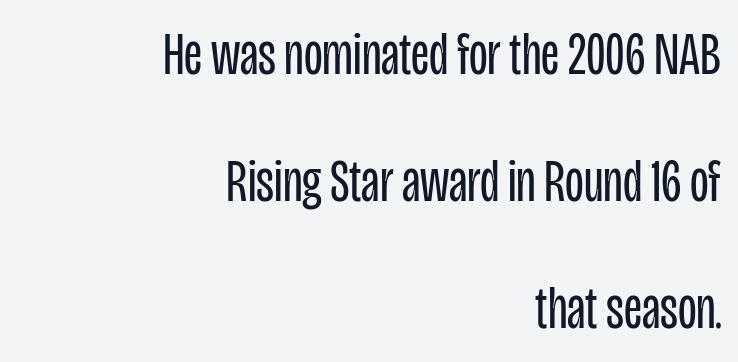
Horizontally, the lines are justified to the trailing edge only. No extra ink here — the face is not bold. Compared with typical body copy, the letter spacing here is the same. In terms of leading, this rendering errs on the spacious side. In terms of posture, this sample is upright. This sample has the flowing, uneven cadence of proportional lettering.
